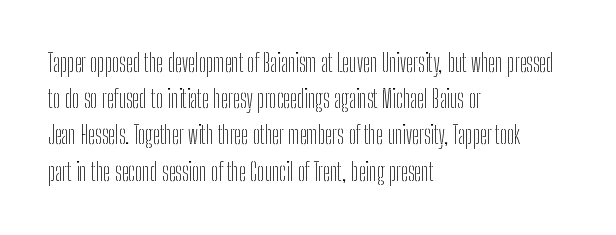
Q: Is the text bold? A: No.
Q: Is the text italic (slanted)? A: No, it is upright.
Q: Is the text underlined? A: No.
Q: How is the paragraph aligned? A: Left-aligned.
Q: Is the spacing between letters normal or unusually wide? A: Normal.
Q: Is the spacing between lines tight, normal or loose? A: Normal.
